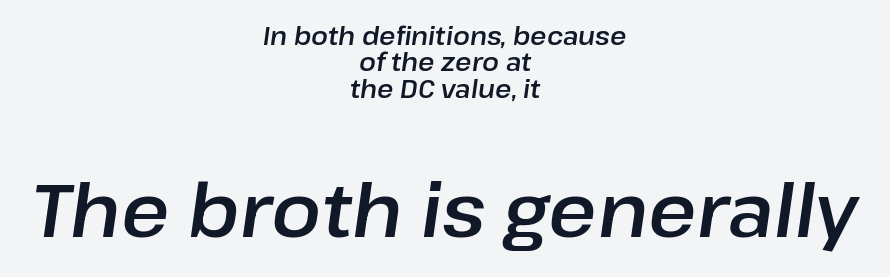
One glance says dense: line gaps are narrower than usual. Is this a fixed-width face? No — the glyphs have proportional, varying widths. Italic: yes, the glyphs are oblique. Between one letter and the next there's only the usual sliver of space.
